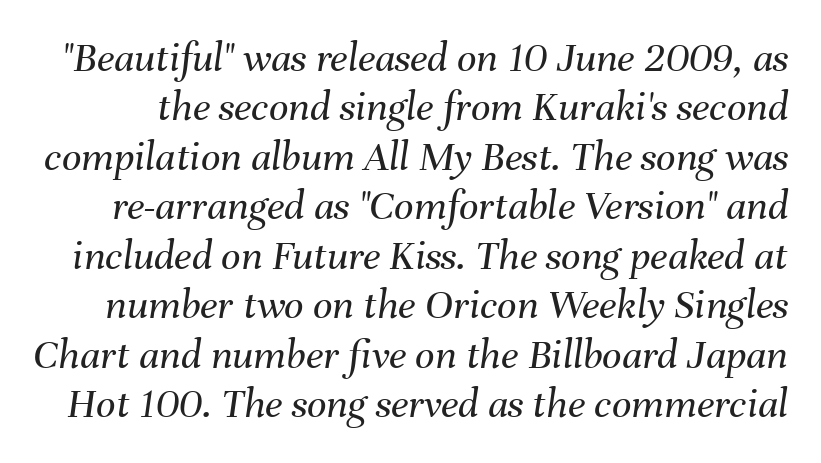
{"italic": "yes", "lean": "right", "slant_degrees": 8, "bold": "no", "weight": "regular", "width": "normal", "stroke_contrast": "medium", "x_height": "medium", "monospaced": "no", "underline": "no", "line_spacing": "tight", "line_spacing_ratio": 1.15, "letter_spacing": "normal", "letter_spacing_em": 0.0, "glyph_px": 43}
